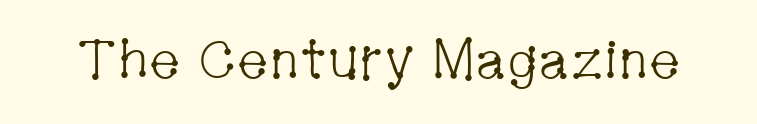
The image shows 54 px light, condensed serif type, upright; set normal letter spacing, not underlined; low stroke contrast and a medium x-height.
